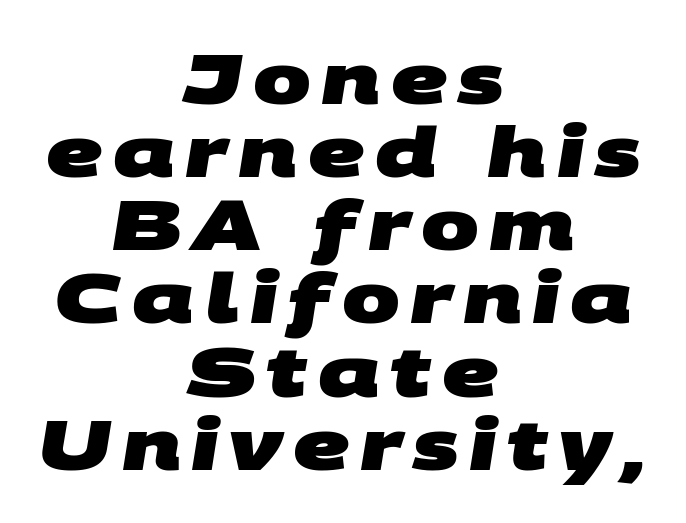
Q: Is the text bold? A: Yes.
Q: Is the typeface a serif or a sans-serif typeface? A: Sans-serif.
Q: Is the text underlined? A: No.
Q: How is the paragraph aligned? A: Centered.
Q: Is the spacing between lines tight, normal or loose? A: Tight.
Q: Width (condensed, normal, or wide)? A: Wide.
Q: Stroke contrast? A: Medium.
Q: x-height? A: Large.
Q: Monospaced? A: No.
